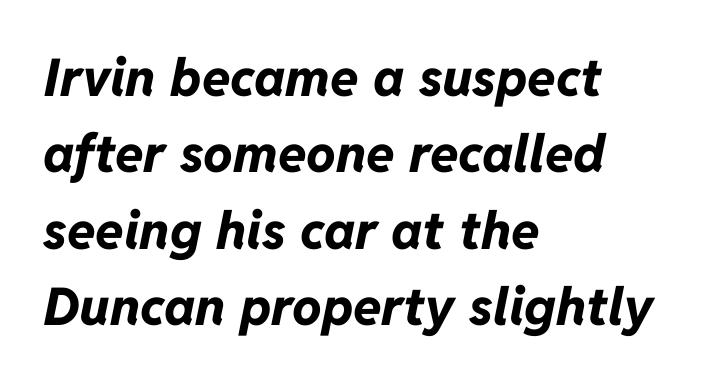
The image shows 52 px bold type, italic (leaning right); set left-aligned, normal line spacing (1.47x), normal letter spacing, not underlined; low stroke contrast and a medium x-height.
